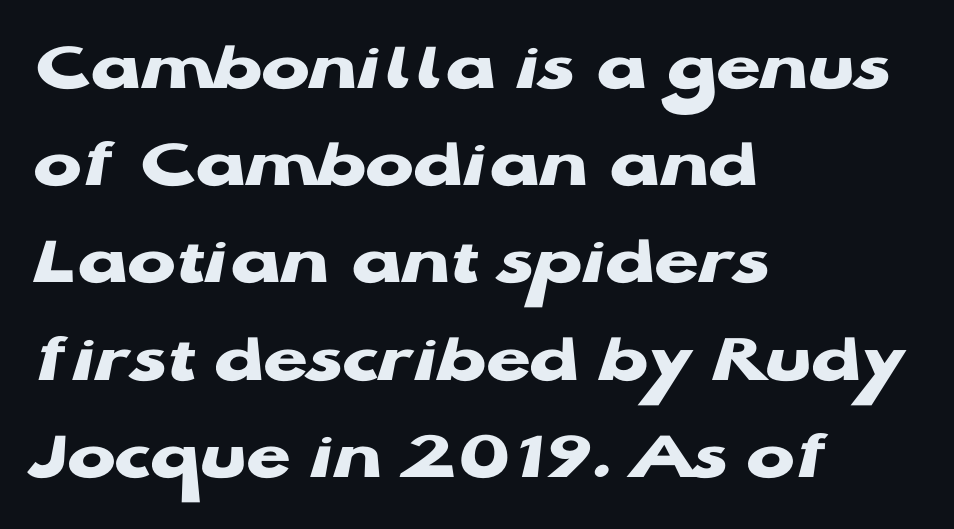
Q: Is the text bold? A: Yes.
Q: Is the text italic (slanted)? A: No, it is upright.
Q: Is the typeface a serif or a sans-serif typeface? A: Sans-serif.
Q: Is the text underlined? A: No.
Q: How is the paragraph aligned? A: Left-aligned.
Q: Is the spacing between letters normal or unusually wide? A: Normal.
Q: Is the spacing between lines tight, normal or loose? A: Normal.
Q: Width (condensed, normal, or wide)? A: Wide.
Q: Stroke contrast? A: Low.
Q: x-height? A: Medium.
Q: Monospaced? A: No.
